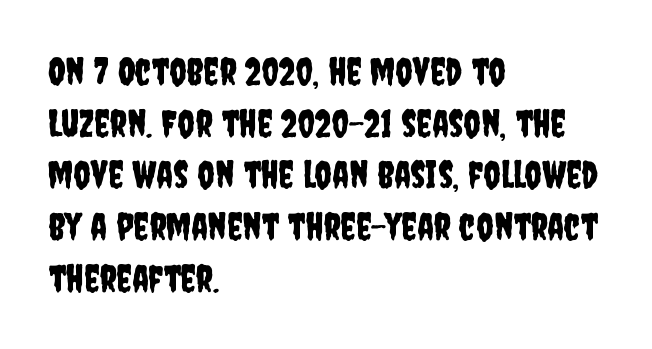
The image shows 38 px condensed sans-serif type, upright; set left-aligned, normal line spacing (1.36x), normal letter spacing, not underlined; low stroke contrast and a large x-height.
